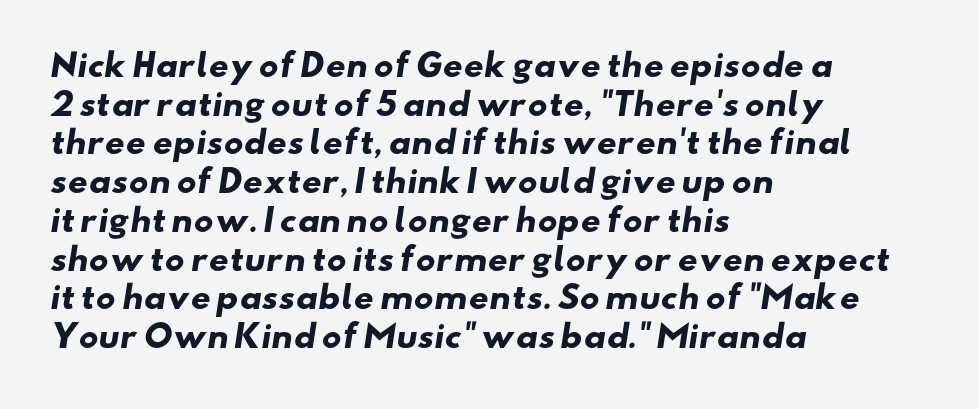
Q: Is the text bold? A: Yes.
Q: Is the typeface a serif or a sans-serif typeface? A: Sans-serif.
Q: Is the text underlined? A: No.
Q: How is the paragraph aligned? A: Left-aligned.
Q: Is the spacing between letters normal or unusually wide? A: Normal.
Q: Is the spacing between lines tight, normal or loose? A: Normal.
Q: Width (condensed, normal, or wide)? A: Wide.
Q: Stroke contrast? A: Low.
Q: x-height? A: Small.
Q: Monospaced? A: No.
